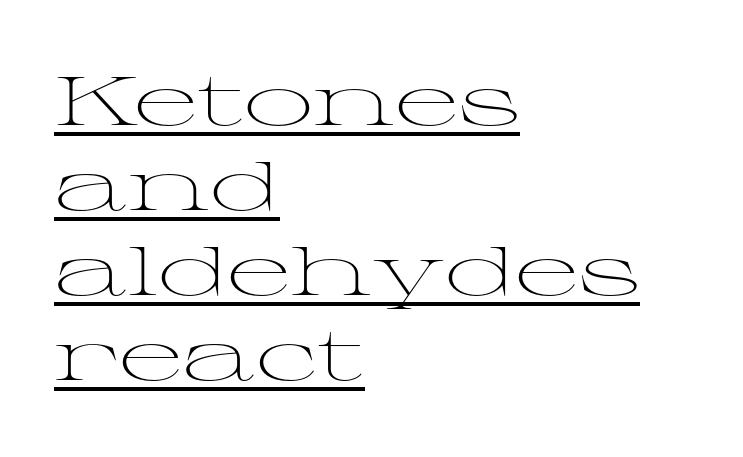
Has an underline been added? It has. The type sits square on the baseline with zero lean. To sum up the face: it has serifs. The characters are drawn with everyday or finer stroke widths.
